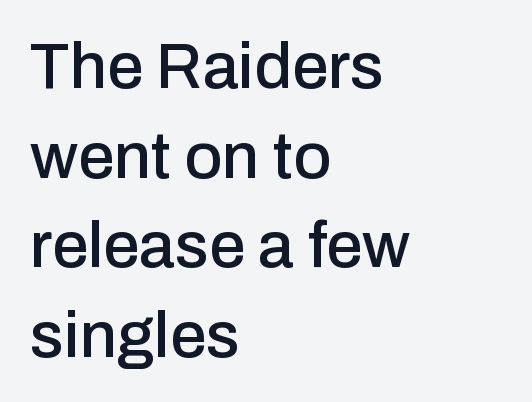
I'd call this a sans setting — the letters go barefoot. Looks like regular typesetting: each glyph gets only the width it needs. Leading matches the norm, producing a regular column. Clear beneath every line of the passage. Do the letters lean? They stand straight. Alignment: flush left.
